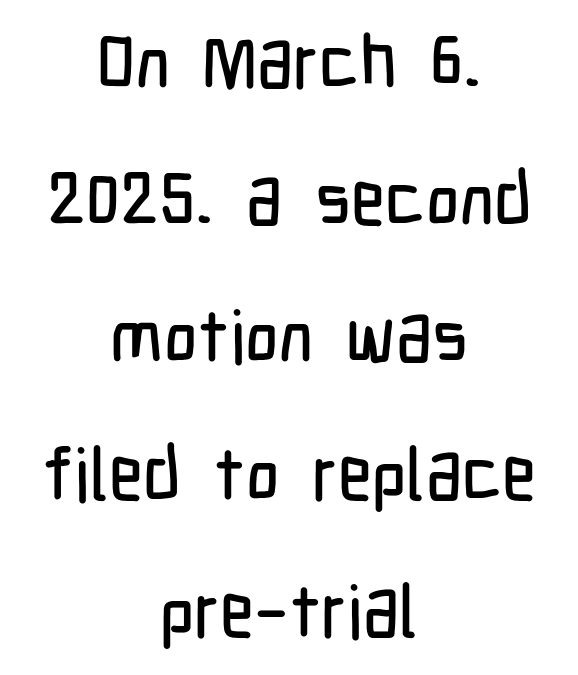
Each letter keeps its own natural width here, so spacing adapts to shape. The letters stand straight up with perfectly vertical stems. Letters rest on an invisible, unmarked baseline. Look at the bottom of the vertical strokes: they stop flat, with no serifs. Words appear dense and cohesive because spacing is normal.
